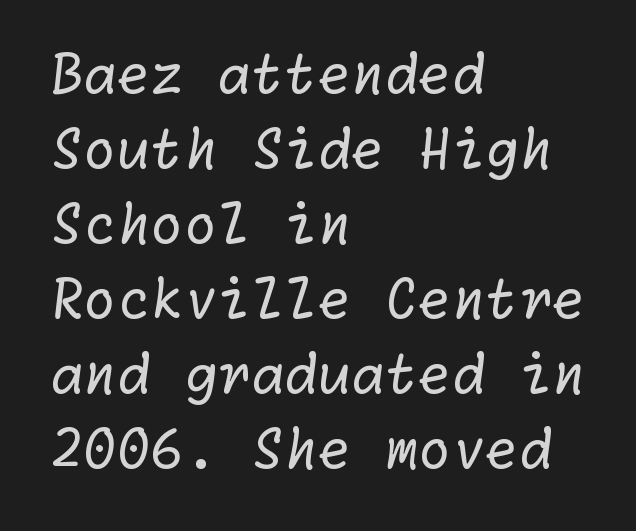
Compared with typical paragraphs, the rows here are spaced about the same. The space beneath each line is pristine and unruled. Left-aligned paragraph, ragged on the right. The font is comparable to plain body text, perhaps lighter. Regarding serifs, this sample does without them. The gaps between neighbouring characters are ordinary and unremarkable.
